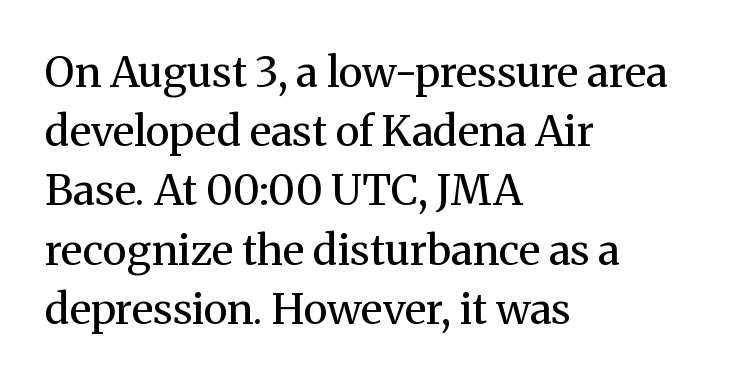
Q: Is the text bold? A: No.
Q: Is the text italic (slanted)? A: No, it is upright.
Q: Is the typeface a serif or a sans-serif typeface? A: Serif.
Q: Is the text underlined? A: No.
Q: How is the paragraph aligned? A: Left-aligned.
Q: Is the spacing between letters normal or unusually wide? A: Normal.
Q: Is the spacing between lines tight, normal or loose? A: Normal.
Q: Width (condensed, normal, or wide)? A: Normal.
Q: Stroke contrast? A: Medium.
Q: x-height? A: Medium.
Q: Monospaced? A: No.
